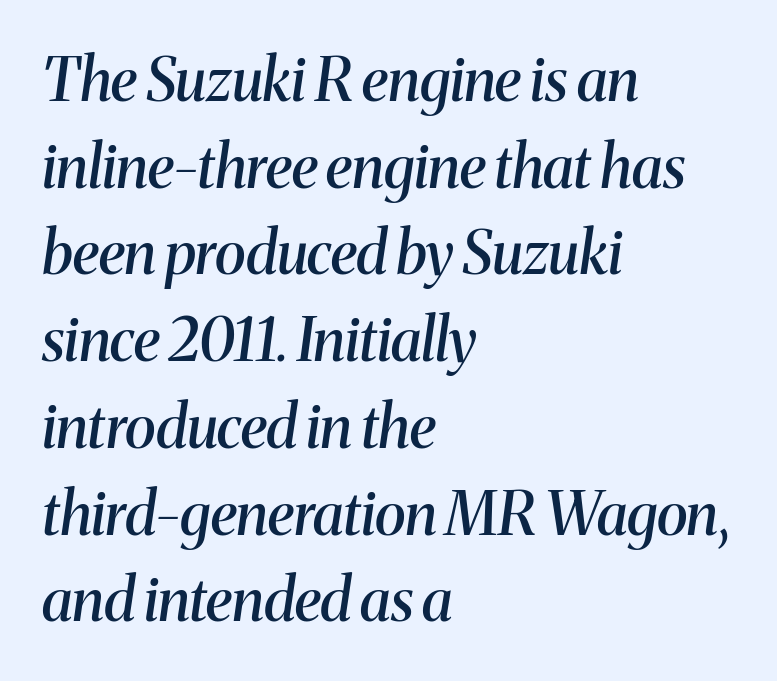
The image shows 59 px semibold serif type, italic (leaning right); set left-aligned, normal line spacing (1.47x), normal letter spacing, not underlined; medium stroke contrast and a medium x-height.
